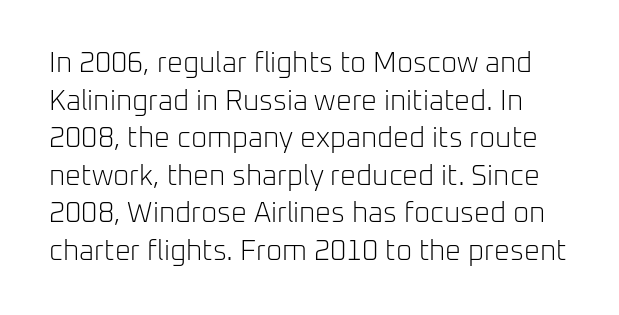
Underlining? Definitely not there. A light-to-regular cut is what we see here. Short note: letters normally spaced. It's the straight-up-and-down kind of type.
